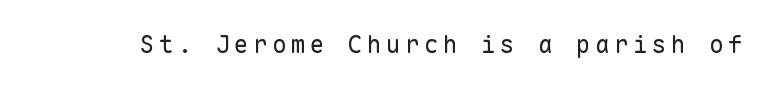
The image shows 24 px text type, upright; set not underlined.
